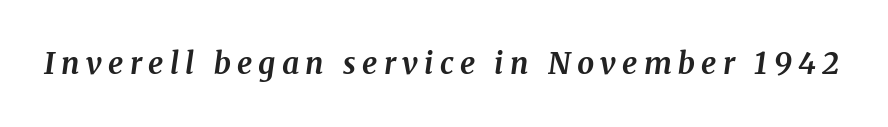
Q: Is the text bold? A: Yes.
Q: Is the text italic (slanted)? A: Yes, it leans right by about 8 degrees.
Q: Is the typeface a serif or a sans-serif typeface? A: Serif.
Q: Is the text underlined? A: No.
Q: Is the spacing between letters normal or unusually wide? A: Unusually wide.
Q: Width (condensed, normal, or wide)? A: Normal.
Q: Stroke contrast? A: Medium.
Q: x-height? A: Medium.
Q: Monospaced? A: No.
